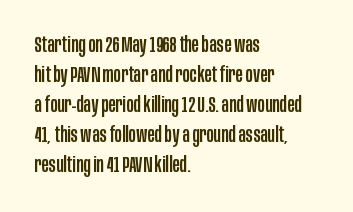
Q: Is the text italic (slanted)? A: No, it is upright.
Q: Is the text underlined? A: No.
Q: How is the paragraph aligned? A: Left-aligned.
Q: Is the spacing between letters normal or unusually wide? A: Normal.
Q: Is the spacing between lines tight, normal or loose? A: Normal.
